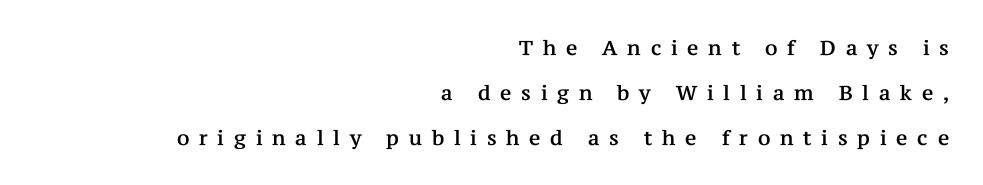
Q: Is the text italic (slanted)? A: No, it is upright.
Q: Is the text underlined? A: No.
Q: How is the paragraph aligned? A: Right-aligned.
Q: Is the spacing between letters normal or unusually wide? A: Unusually wide.
Q: Is the spacing between lines tight, normal or loose? A: Loose.
